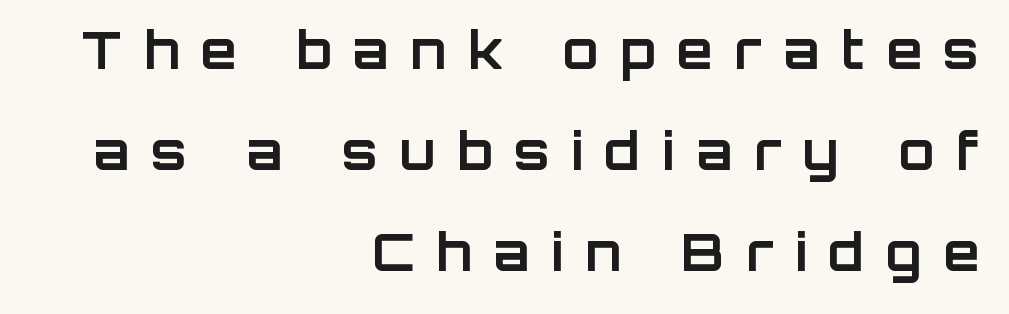
Honestly, there is no underline to notice here at all. Its strokes are broad and dark, the hallmark of bold type. The letters stand straight up with perfectly vertical stems. This sample uses expanded letter spacing, leaving extra air between glyphs. Horizontal bands of white between lines are thick stripes. This sample has the flowing, uneven cadence of proportional lettering.
